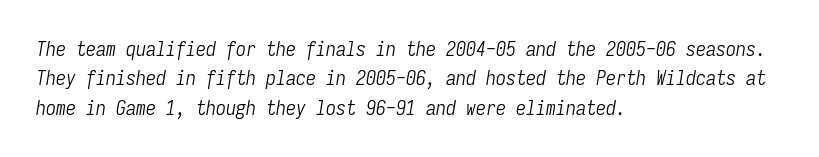
Letters have the restrained weight of plain body copy at most. Glyph-to-glyph distance matches everyday printed text. The glyphs look as if they've been sheared to an angle. Each line starts at the same left margin while the right side varies.
